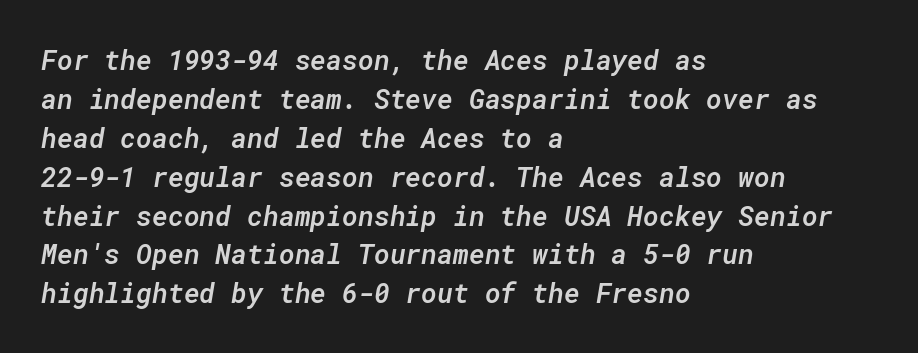
{"italic": "yes", "lean": "right", "slant_degrees": 10, "bold": "semi", "underline": "no", "align": "left", "line_spacing": "normal", "line_spacing_ratio": 1.44, "letter_spacing": "normal", "letter_spacing_em": 0.0, "glyph_px": 27}
